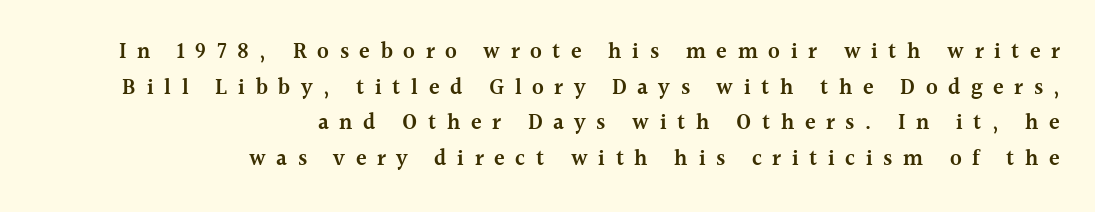
Characters remain perfectly vertical along every line. This rendering widens character spacing well past its baseline value. The passage shown is semibold, sitting just below true bold. Whoever set this chose a conventional vertical rhythm.
